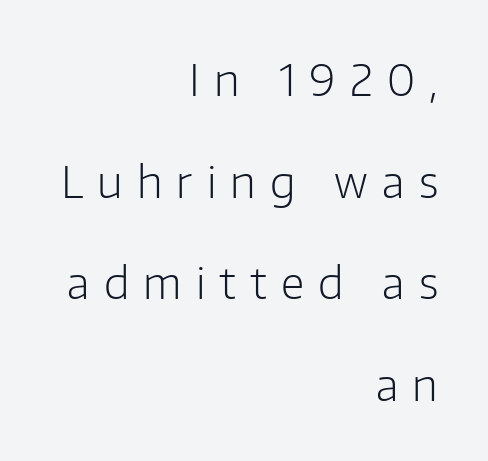
The image shows 44 px light sans-serif type, upright; set right-aligned, loose line spacing (2.31x), unusually wide letter spacing (+0.32 em), not underlined; low stroke contrast and a medium x-height.
